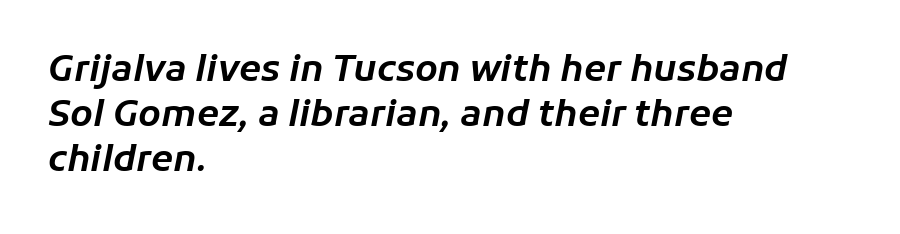
Q: Is the text italic (slanted)? A: Yes, it leans right by about 11 degrees.
Q: Is the text underlined? A: No.
Q: How is the paragraph aligned? A: Left-aligned.
Q: Is the spacing between letters normal or unusually wide? A: Normal.
Q: Is the spacing between lines tight, normal or loose? A: Normal.
Q: Width (condensed, normal, or wide)? A: Normal.
Q: Stroke contrast? A: Low.
Q: x-height? A: Medium.
Q: Monospaced? A: No.
